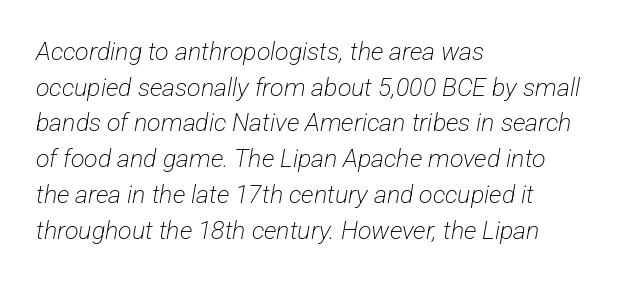
The image shows 25 px text type; set left-aligned, normal line spacing (1.43x), normal letter spacing, not underlined.
